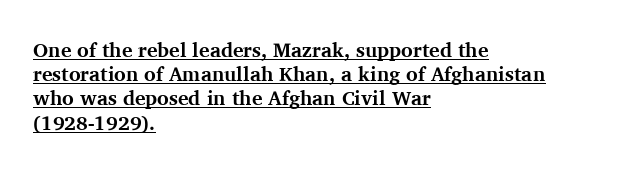
Caption: multi-line text, flush left, ragged right. The font's upright variant was chosen for this text. Honestly, the letter spacing is just normal — you wouldn't notice it. The glyphs have the mass of a bold cut.
